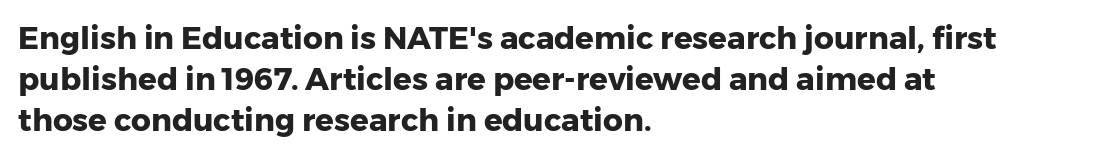
The image shows 31 px heavy sans-serif type, upright; set left-aligned, normal line spacing (1.32x), normal letter spacing, not underlined; low stroke contrast and a medium x-height.
